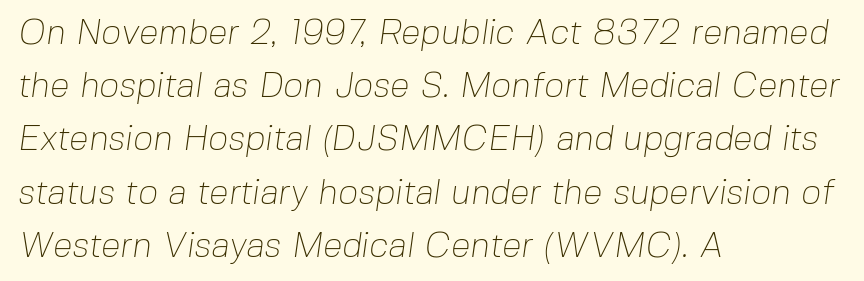
{"serif": "no", "bold": "no", "weight": "thin", "width": "normal", "stroke_contrast": "low", "x_height": "medium", "monospaced": "no", "underline": "no", "align": "left", "line_spacing": "normal", "line_spacing_ratio": 1.52, "letter_spacing": "normal", "letter_spacing_em": 0.0, "glyph_px": 35}
